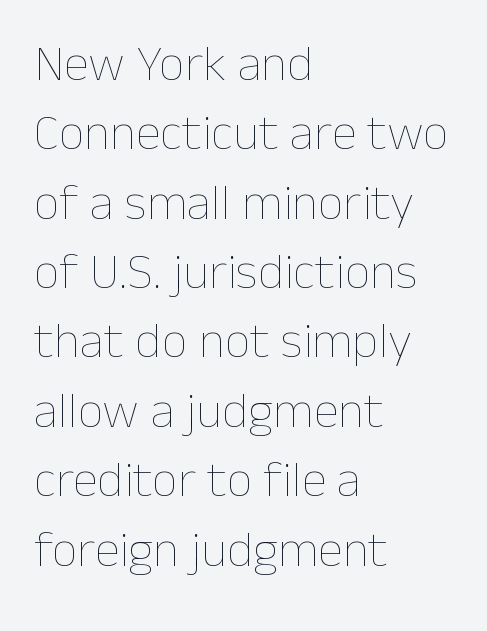
The rendering uses natural spacing where letterforms have individual widths. Is the letter spacing exaggerated? No — it looks like the ordinary default. Compared with typical paragraphs, the rows here are spaced about the same. Line starts are locked; line ends wander.
